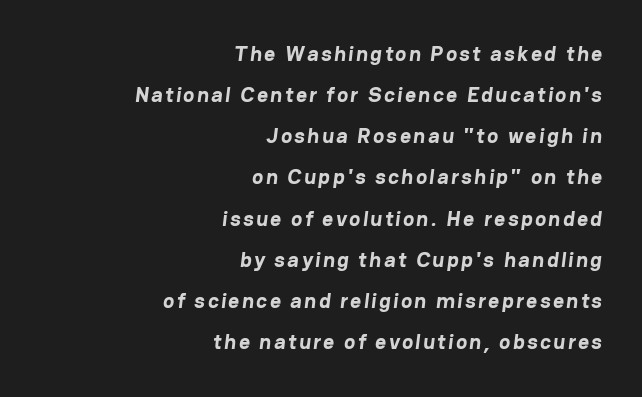
Q: Is the text bold? A: Yes.
Q: Is the text underlined? A: No.
Q: How is the paragraph aligned? A: Right-aligned.
Q: Is the spacing between lines tight, normal or loose? A: Loose.
